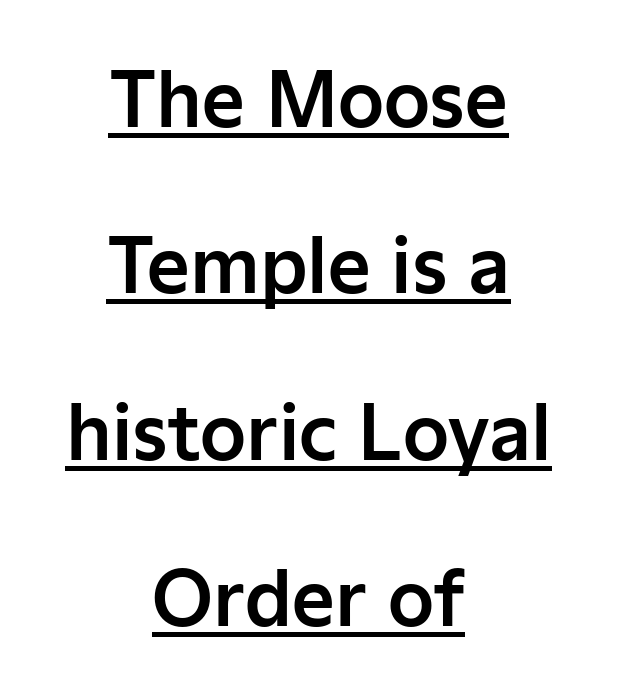
The image shows 74 px sans-serif type, upright; set centered, loose line spacing (2.25x), normal letter spacing, underlined; low stroke contrast and a medium x-height.
